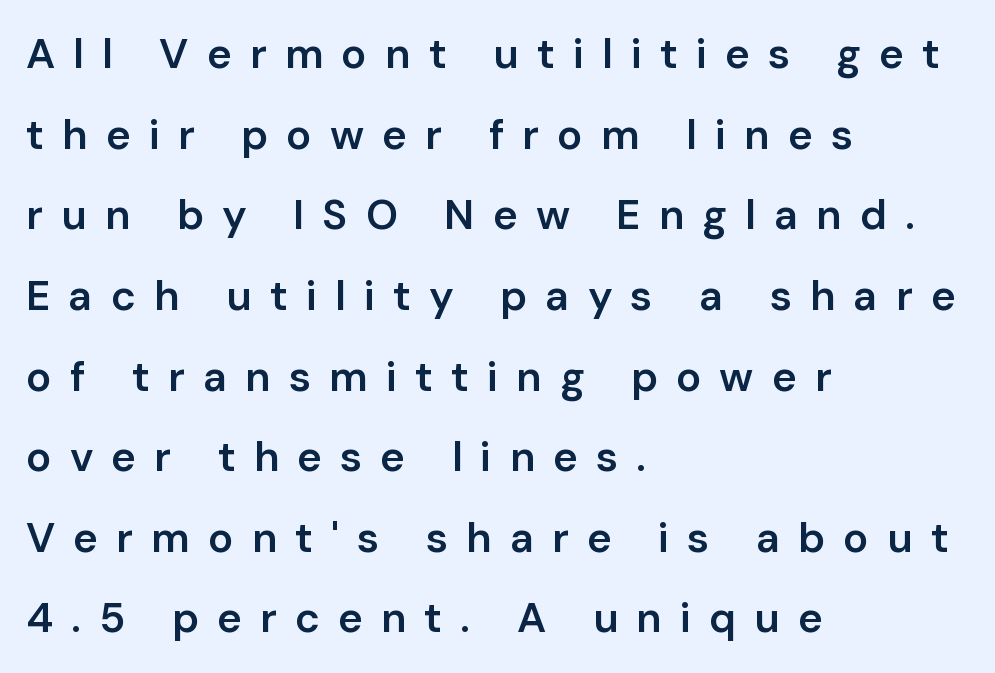
Q: Is the text bold? A: Semi-bold.
Q: Is the text italic (slanted)? A: No, it is upright.
Q: Is the typeface a serif or a sans-serif typeface? A: Sans-serif.
Q: Is the text underlined? A: No.
Q: How is the paragraph aligned? A: Left-aligned.
Q: Is the spacing between letters normal or unusually wide? A: Unusually wide.
Q: Is the spacing between lines tight, normal or loose? A: Loose.
Q: Width (condensed, normal, or wide)? A: Normal.
Q: Stroke contrast? A: Low.
Q: x-height? A: Medium.
Q: Monospaced? A: No.
